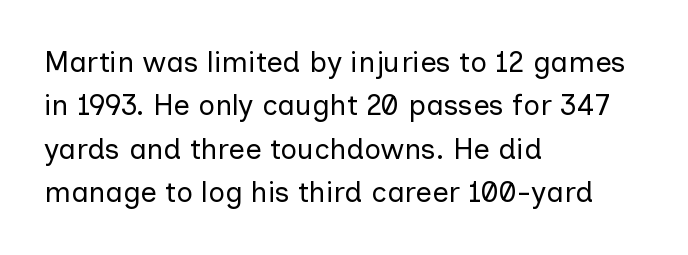
{"serif": "no", "italic": "no", "bold": "no", "weight": "regular", "width": "normal", "stroke_contrast": "low", "x_height": "medium", "monospaced": "no", "underline": "no", "align": "left", "line_spacing": "normal", "line_spacing_ratio": 1.5, "letter_spacing": "normal", "letter_spacing_em": 0.0, "glyph_px": 29}
